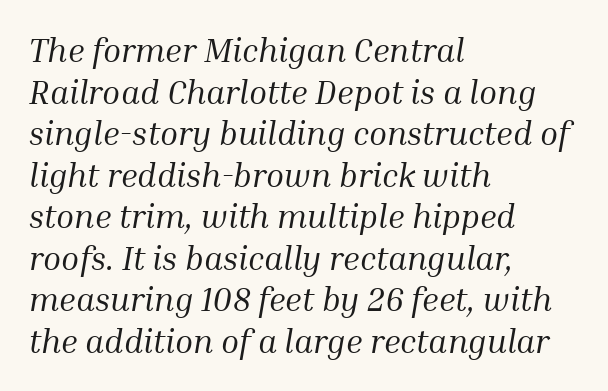
Q: Is the text bold? A: No.
Q: Is the text italic (slanted)? A: Yes, it leans right by about 10 degrees.
Q: Is the typeface a serif or a sans-serif typeface? A: Serif.
Q: Is the text underlined? A: No.
Q: How is the paragraph aligned? A: Left-aligned.
Q: Is the spacing between letters normal or unusually wide? A: Normal.
Q: Is the spacing between lines tight, normal or loose? A: Normal.
Q: Width (condensed, normal, or wide)? A: Normal.
Q: Stroke contrast? A: Medium.
Q: x-height? A: Medium.
Q: Monospaced? A: No.
